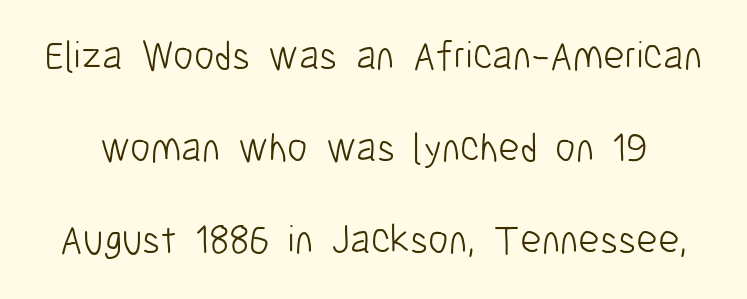
The image shows 41 px light, condensed sans-serif type, upright; set loose line spacing (2.25x), normal letter spacing, not underlined; low stroke contrast and a medium x-height.
